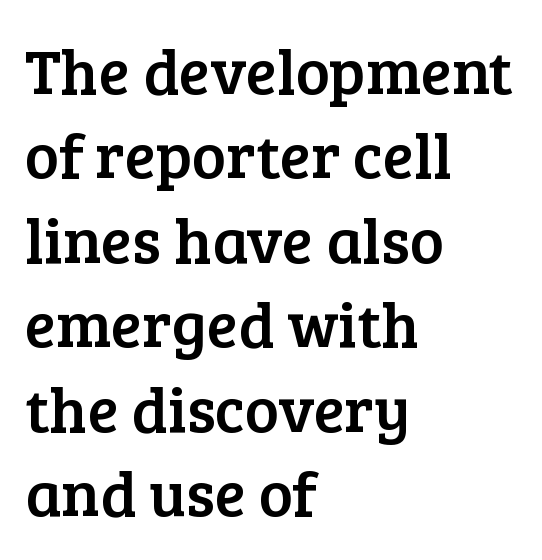
The image shows 64 px serif type, upright; set left-aligned, normal line spacing (1.32x), normal letter spacing, not underlined; low stroke contrast and a medium x-height.
